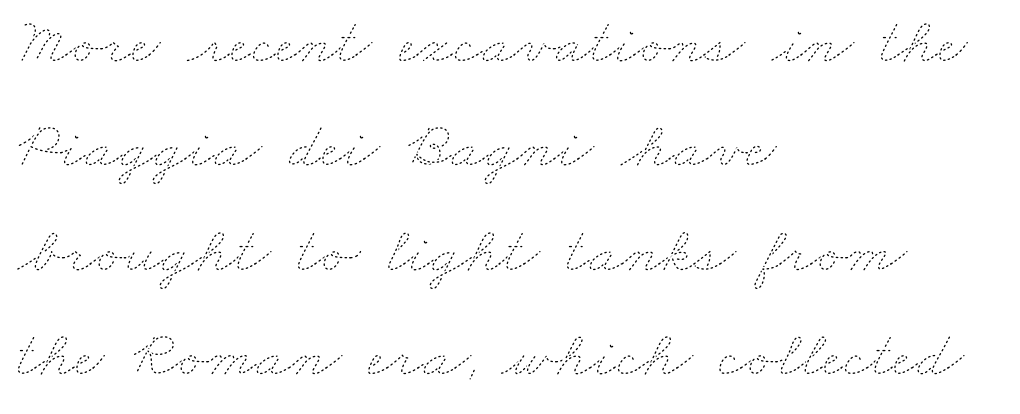
{"bold": "no", "weight": "thin", "width": "wide", "stroke_contrast": "low", "x_height": "small", "monospaced": "no", "underline": "no", "align": "left", "line_spacing": "normal", "line_spacing_ratio": 1.58, "letter_spacing": "normal", "letter_spacing_em": 0.0, "glyph_px": 66}
